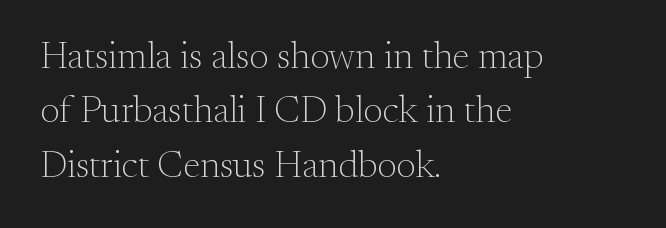
The image shows 38 px light serif type, upright; set left-aligned, normal line spacing (1.43x), normal letter spacing, not underlined; medium stroke contrast and a small x-height.
